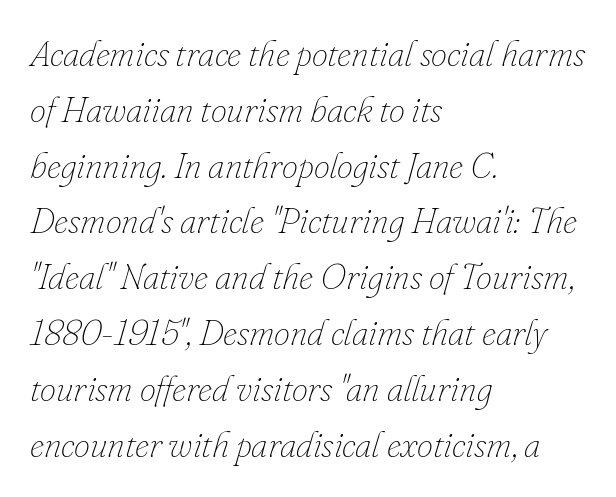
Q: Is the text bold? A: No.
Q: Is the text italic (slanted)? A: Yes, it leans right by about 16 degrees.
Q: Is the text underlined? A: No.
Q: How is the paragraph aligned? A: Left-aligned.
Q: Is the spacing between letters normal or unusually wide? A: Normal.
Q: Is the spacing between lines tight, normal or loose? A: Normal.
Q: Width (condensed, normal, or wide)? A: Normal.
Q: Stroke contrast? A: Low.
Q: x-height? A: Small.
Q: Monospaced? A: No.
